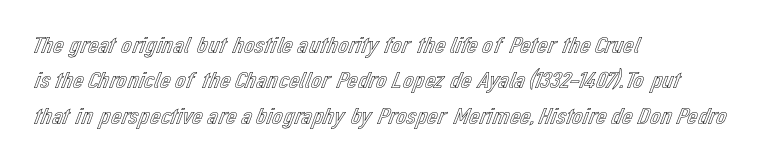
{"underline": "no", "align": "left", "line_spacing": "normal", "line_spacing_ratio": 1.47, "letter_spacing": "normal", "letter_spacing_em": 0.0, "glyph_px": 24}
